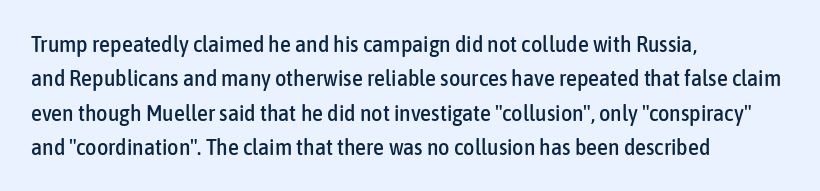
The image shows 22 px text type, upright; set left-aligned, normal line spacing (1.56x), normal letter spacing, not underlined.
